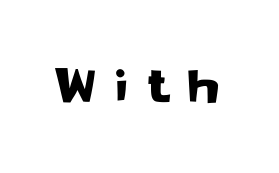
Q: Is the text italic (slanted)? A: No, it is upright.
Q: Is the typeface a serif or a sans-serif typeface? A: Sans-serif.
Q: Is the text underlined? A: No.
Q: Is the spacing between letters normal or unusually wide? A: Unusually wide.
Q: Width (condensed, normal, or wide)? A: Normal.
Q: Stroke contrast? A: Low.
Q: x-height? A: Large.
Q: Monospaced? A: No.
